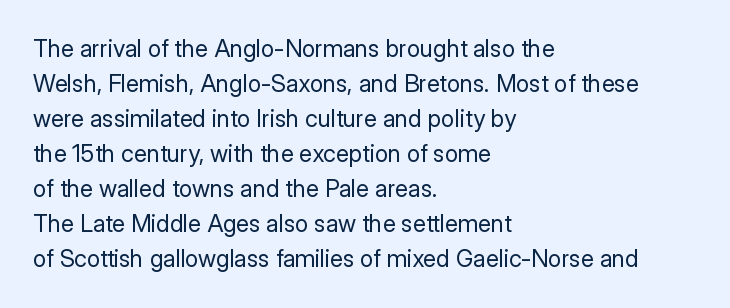
{"italic": "no", "bold": "no", "underline": "no", "align": "left", "line_spacing": "normal", "line_spacing_ratio": 1.46, "letter_spacing": "normal", "letter_spacing_em": 0.0, "glyph_px": 24}
